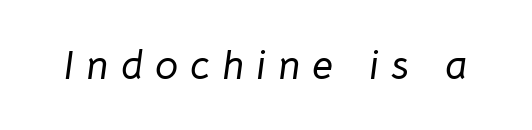
{"italic": "yes", "lean": "right", "slant_degrees": 8, "width": "normal", "stroke_contrast": "low", "x_height": "medium", "monospaced": "no", "underline": "no", "letter_spacing": "wide", "letter_spacing_em": 0.3, "glyph_px": 41}
